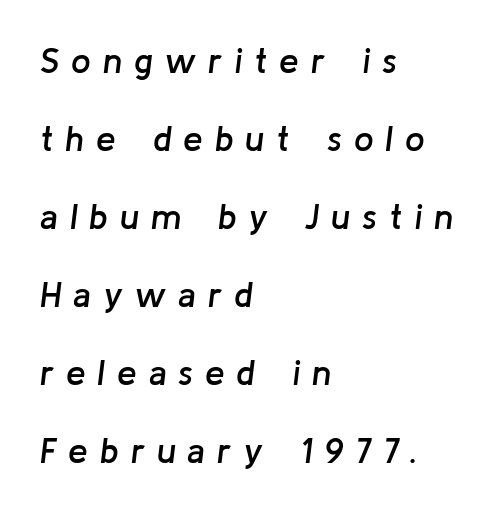
{"italic": "yes", "lean": "right", "slant_degrees": 8, "bold": "semi", "weight": "semibold", "width": "normal", "stroke_contrast": "low", "x_height": "medium", "monospaced": "no", "underline": "no", "align": "left", "line_spacing": "loose", "line_spacing_ratio": 2.23, "letter_spacing": "wide", "letter_spacing_em": 0.34, "glyph_px": 35}
